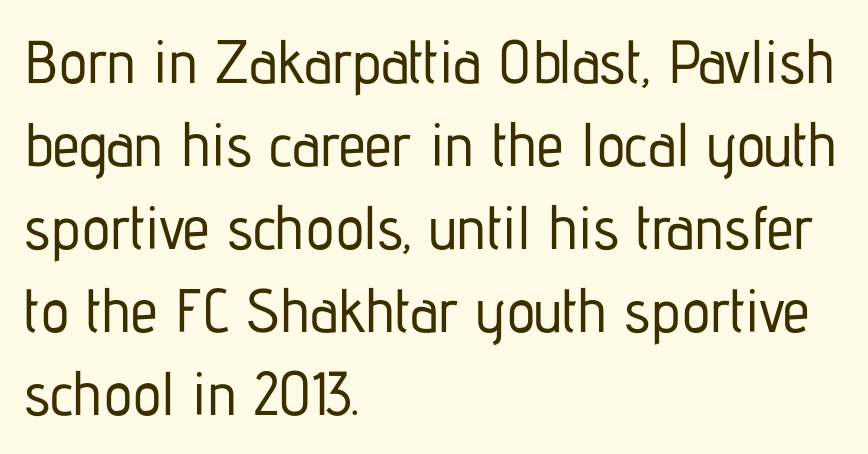
{"serif": "no", "italic": "no", "width": "condensed", "stroke_contrast": "low", "x_height": "medium", "monospaced": "no", "underline": "no", "align": "left", "line_spacing": "normal", "line_spacing_ratio": 1.36, "letter_spacing": "normal", "letter_spacing_em": 0.0, "glyph_px": 61}
